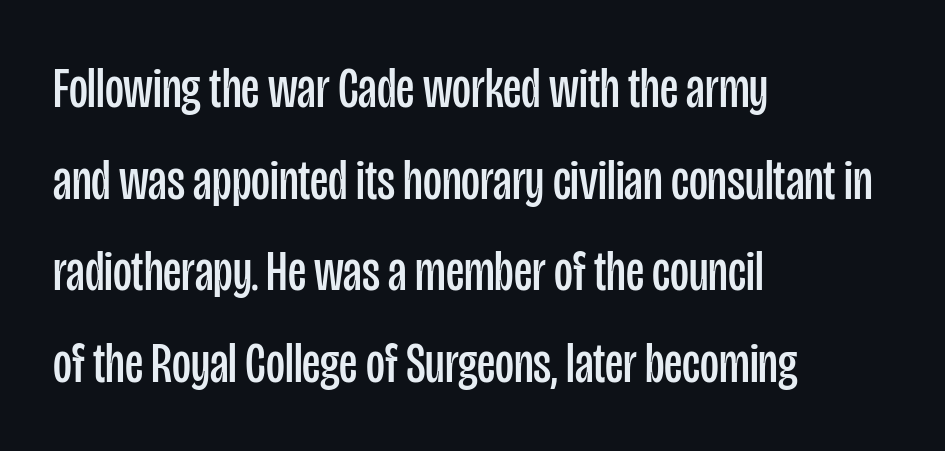
Q: Is the text bold? A: No.
Q: Is the text italic (slanted)? A: No, it is upright.
Q: Is the typeface a serif or a sans-serif typeface? A: Sans-serif.
Q: Is the text underlined? A: No.
Q: How is the paragraph aligned? A: Left-aligned.
Q: Is the spacing between letters normal or unusually wide? A: Normal.
Q: Is the spacing between lines tight, normal or loose? A: Normal.
Q: Width (condensed, normal, or wide)? A: Condensed.
Q: Stroke contrast? A: Low.
Q: x-height? A: Large.
Q: Monospaced? A: No.
